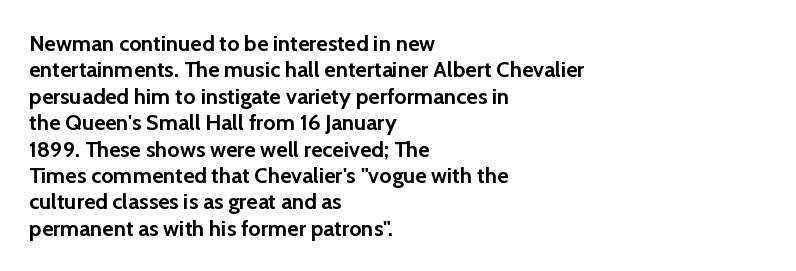
The image shows 22 px bold type, upright; set left-aligned, line spacing 1.2x, normal letter spacing, not underlined.
